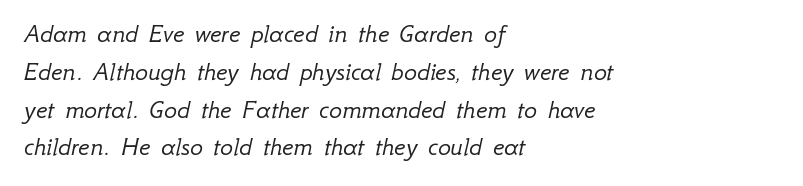
The image shows 27 px text type, italic (leaning right); set left-aligned, normal line spacing (1.4x), normal letter spacing, not underlined.
